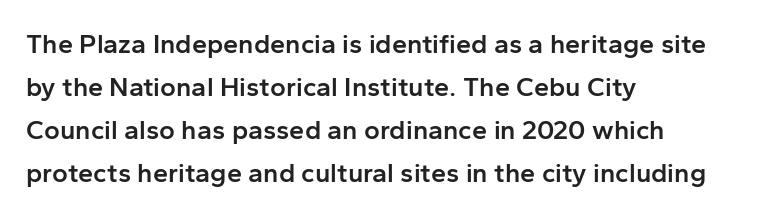
{"italic": "no", "bold": "semi", "underline": "no", "align": "left", "line_spacing": "normal", "line_spacing_ratio": 1.59, "letter_spacing": "normal", "letter_spacing_em": 0.0, "glyph_px": 27}
